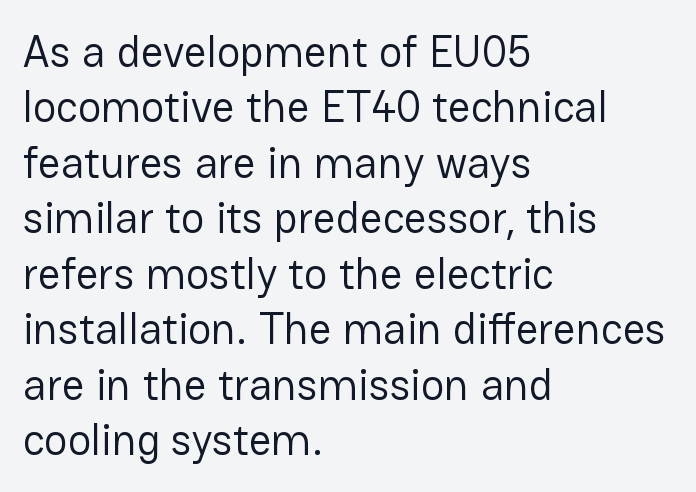
Q: Is the text bold? A: No.
Q: Is the text italic (slanted)? A: No, it is upright.
Q: Is the typeface a serif or a sans-serif typeface? A: Sans-serif.
Q: Is the text underlined? A: No.
Q: How is the paragraph aligned? A: Left-aligned.
Q: Is the spacing between letters normal or unusually wide? A: Normal.
Q: Is the spacing between lines tight, normal or loose? A: Normal.
Q: Width (condensed, normal, or wide)? A: Normal.
Q: Stroke contrast? A: Low.
Q: x-height? A: Medium.
Q: Monospaced? A: No.
